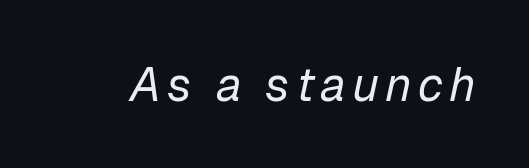
The image shows 47 px regular-weight type, italic (leaning right); set not underlined; low stroke contrast and a medium x-height.
